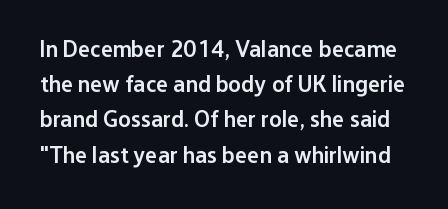
The image shows 23 px text type, upright; set normal line spacing (1.53x), normal letter spacing, not underlined.
